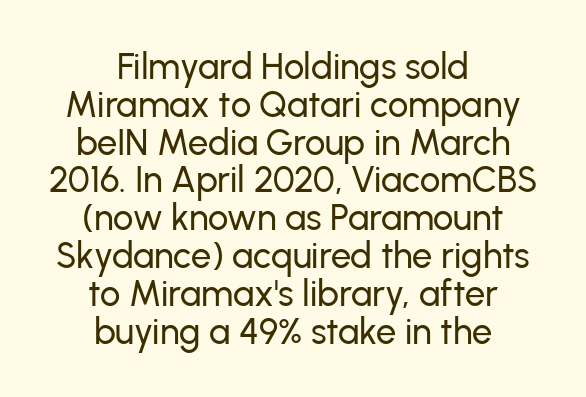
Is this a fixed-width face? No — the glyphs have proportional, varying widths. The glyphs are unaccompanied by any horizontal stroke below them. The characters display no serif detailing; their extremities are plain. This block would grow much taller if given ordinary leading; it's compressed now. The text block is weighted toward neither margin, spreading evenly from the middle.
